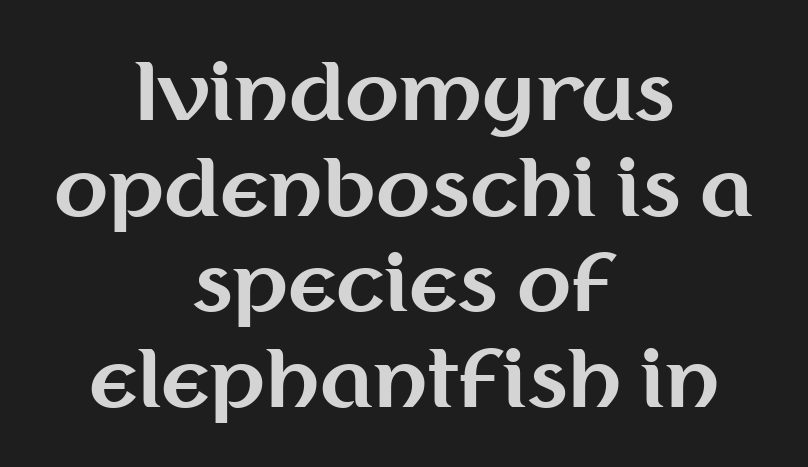
{"serif": "no", "italic": "no", "bold": "yes", "weight": "bold", "width": "normal", "stroke_contrast": "medium", "x_height": "medium", "monospaced": "no", "underline": "no", "align": "center", "line_spacing_ratio": 1.21, "letter_spacing": "normal", "letter_spacing_em": 0.0, "glyph_px": 79}
